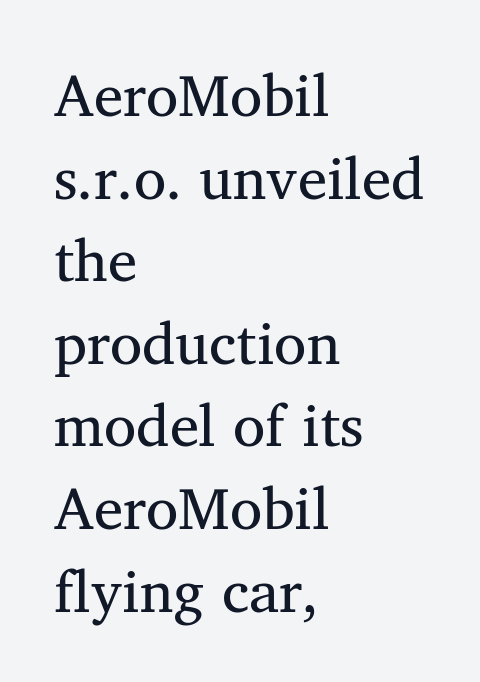
{"serif": "yes", "italic": "no", "bold": "no", "weight": "regular", "width": "normal", "stroke_contrast": "medium", "x_height": "medium", "monospaced": "no", "underline": "no", "align": "left", "line_spacing": "normal", "line_spacing_ratio": 1.4, "letter_spacing": "normal", "letter_spacing_em": 0.0, "glyph_px": 59}
